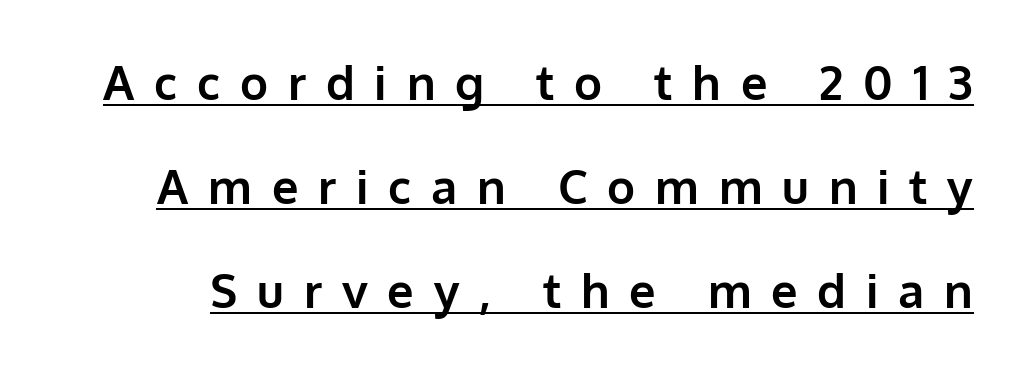
How would I describe the line gaps? Wide and relaxed. The gaps between neighbouring characters are conspicuously large. Do the letters lean? They stand straight. This sample has the flowing, uneven cadence of proportional lettering. The sample's only ornament is a line tracing under the words.
